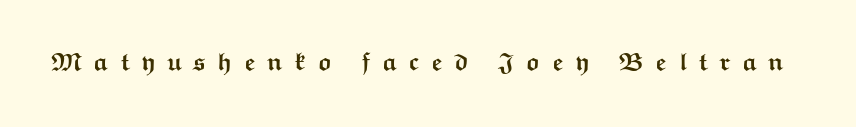
The image shows 25 px bold type, upright; set unusually wide letter spacing (+0.45 em), not underlined.
